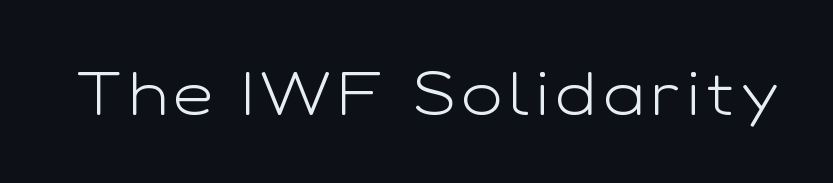
The image shows 61 px light, wide sans-serif type, upright; set not underlined; low stroke contrast and a medium x-height.
